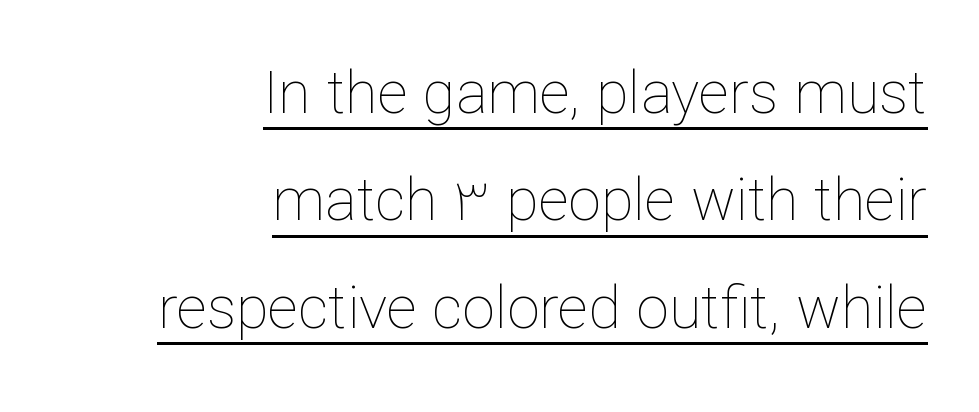
{"italic": "no", "bold": "no", "weight": "thin", "width": "normal", "stroke_contrast": "low", "x_height": "medium", "monospaced": "no", "underline": "yes", "align": "right", "line_spacing_ratio": 1.82, "letter_spacing": "normal", "letter_spacing_em": 0.0, "glyph_px": 59}
